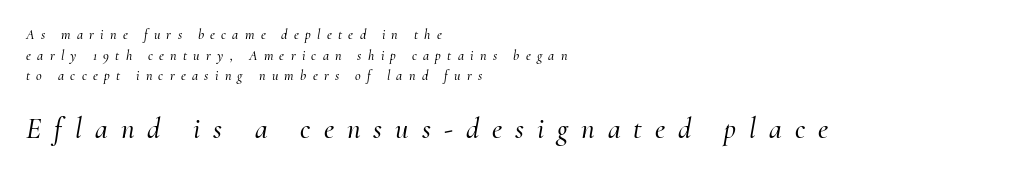
{"serif": "yes", "italic": "yes", "lean": "right", "slant_degrees": 10, "width": "normal", "stroke_contrast": "medium", "x_height": "small", "monospaced": "no", "underline": "no", "align": "left", "line_spacing": "normal", "line_spacing_ratio": 1.47, "letter_spacing": "wide", "letter_spacing_em": 0.45, "larger_block": "second", "size_ratio": 2.07, "glyph_px": 29}
